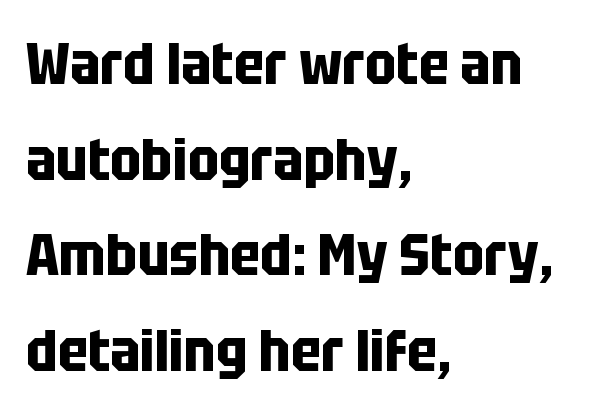
Q: Is the text bold? A: Yes.
Q: Is the text italic (slanted)? A: No, it is upright.
Q: Is the typeface a serif or a sans-serif typeface? A: Sans-serif.
Q: Is the text underlined? A: No.
Q: How is the paragraph aligned? A: Left-aligned.
Q: Is the spacing between letters normal or unusually wide? A: Normal.
Q: Is the spacing between lines tight, normal or loose? A: Normal.
Q: Width (condensed, normal, or wide)? A: Condensed.
Q: Stroke contrast? A: Low.
Q: x-height? A: Large.
Q: Monospaced? A: No.
